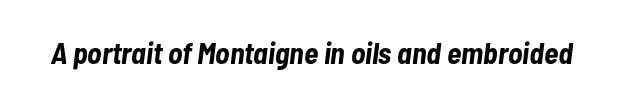
Q: Is the text bold? A: Yes.
Q: Is the text italic (slanted)? A: Yes, it leans right by about 7 degrees.
Q: Is the text underlined? A: No.
Q: Is the spacing between letters normal or unusually wide? A: Normal.
Q: Width (condensed, normal, or wide)? A: Condensed.
Q: Stroke contrast? A: Low.
Q: x-height? A: Medium.
Q: Monospaced? A: No.
